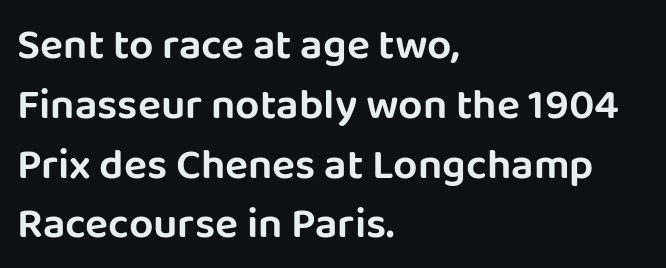
The image shows 43 px sans-serif type, upright; set left-aligned, normal line spacing (1.39x), normal letter spacing, not underlined; low stroke contrast and a large x-height.
